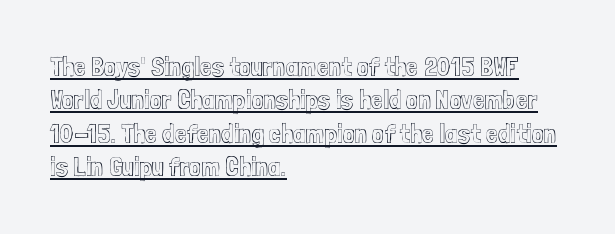
{"italic": "no", "underline": "yes", "align": "left", "line_spacing_ratio": 1.24, "letter_spacing": "normal", "letter_spacing_em": 0.0, "glyph_px": 27}
